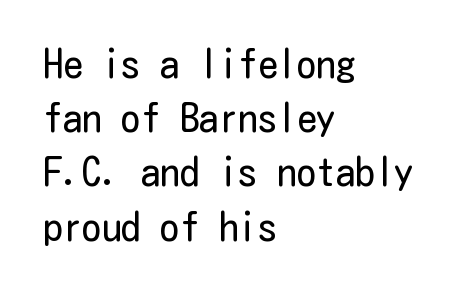
{"serif": "no", "italic": "no", "bold": "no", "weight": "regular", "width": "condensed", "stroke_contrast": "low", "x_height": "medium", "underline": "no", "align": "left", "line_spacing": "normal", "line_spacing_ratio": 1.39, "letter_spacing": "normal", "letter_spacing_em": 0.0, "glyph_px": 39}
